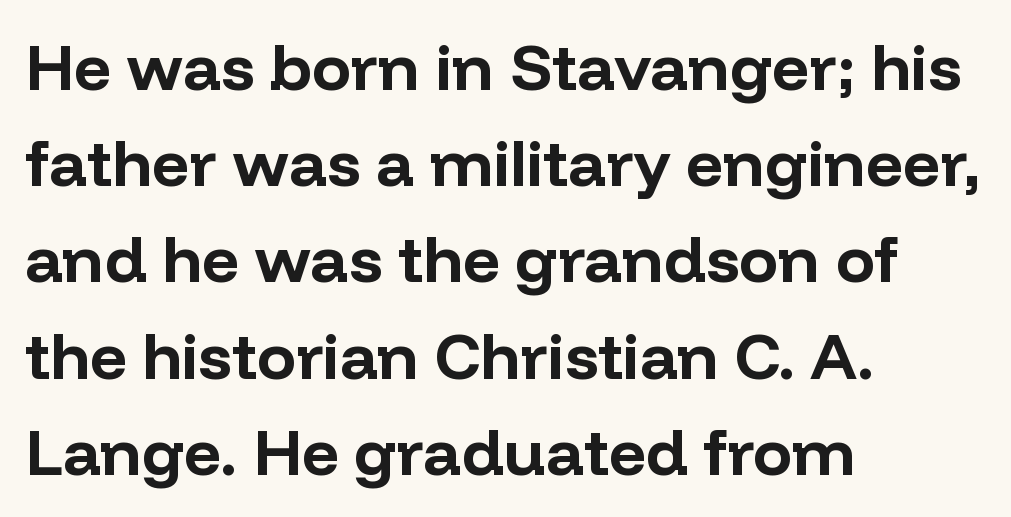
Q: Is the text bold? A: Yes.
Q: Is the text italic (slanted)? A: No, it is upright.
Q: Is the typeface a serif or a sans-serif typeface? A: Sans-serif.
Q: Is the text underlined? A: No.
Q: How is the paragraph aligned? A: Left-aligned.
Q: Is the spacing between letters normal or unusually wide? A: Normal.
Q: Is the spacing between lines tight, normal or loose? A: Normal.
Q: Width (condensed, normal, or wide)? A: Normal.
Q: Stroke contrast? A: Low.
Q: x-height? A: Medium.
Q: Monospaced? A: No.
